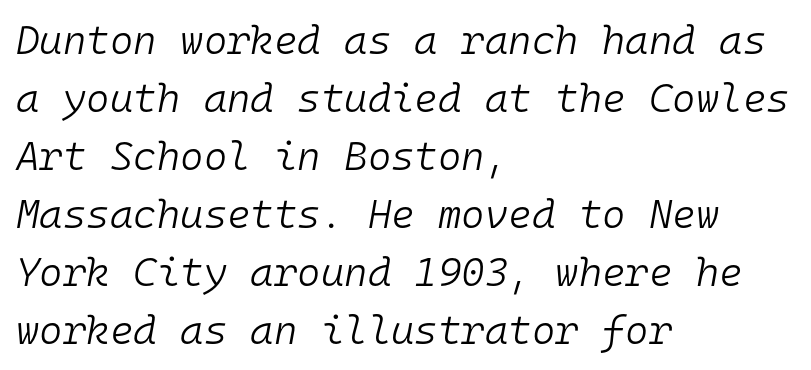
{"italic": "yes", "lean": "right", "slant_degrees": 10, "bold": "no", "weight": "light", "width": "normal", "stroke_contrast": "low", "x_height": "medium", "monospaced": "yes", "underline": "no", "align": "left", "line_spacing": "normal", "line_spacing_ratio": 1.45, "letter_spacing": "normal", "letter_spacing_em": 0.0, "glyph_px": 40}
